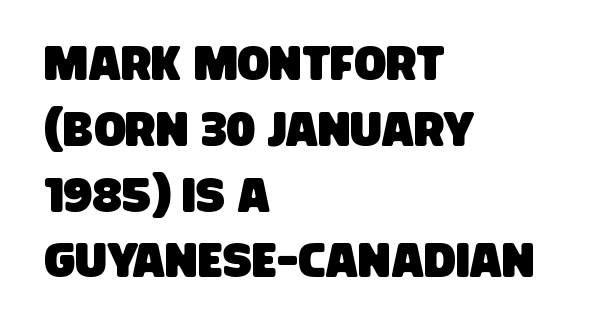
The image shows 47 px condensed sans-serif type; set left-aligned, normal line spacing (1.4x), normal letter spacing, not underlined; low stroke contrast and a large x-height.
